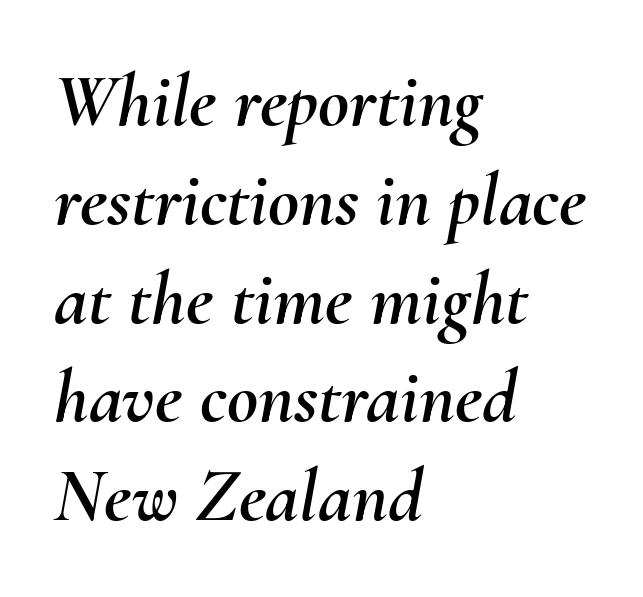
Q: Is the text italic (slanted)? A: Yes, it leans right by about 10 degrees.
Q: Is the text underlined? A: No.
Q: How is the paragraph aligned? A: Left-aligned.
Q: Is the spacing between letters normal or unusually wide? A: Normal.
Q: Is the spacing between lines tight, normal or loose? A: Normal.
Q: Width (condensed, normal, or wide)? A: Normal.
Q: Stroke contrast? A: Medium.
Q: x-height? A: Small.
Q: Monospaced? A: No.
